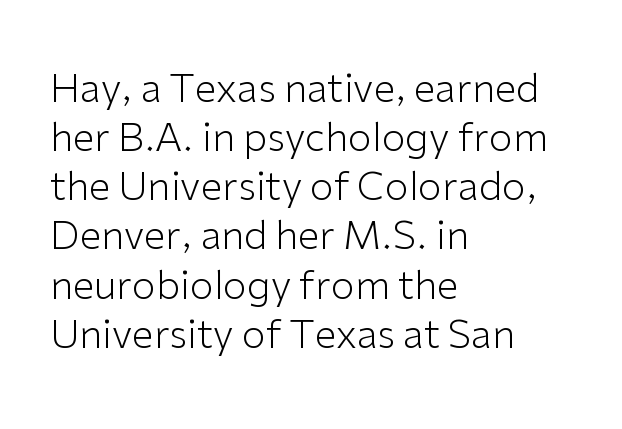
{"serif": "no", "italic": "no", "bold": "no", "weight": "light", "width": "normal", "stroke_contrast": "low", "x_height": "medium", "monospaced": "no", "underline": "no", "align": "left", "line_spacing": "normal", "line_spacing_ratio": 1.26, "letter_spacing": "normal", "letter_spacing_em": 0.0, "glyph_px": 39}
